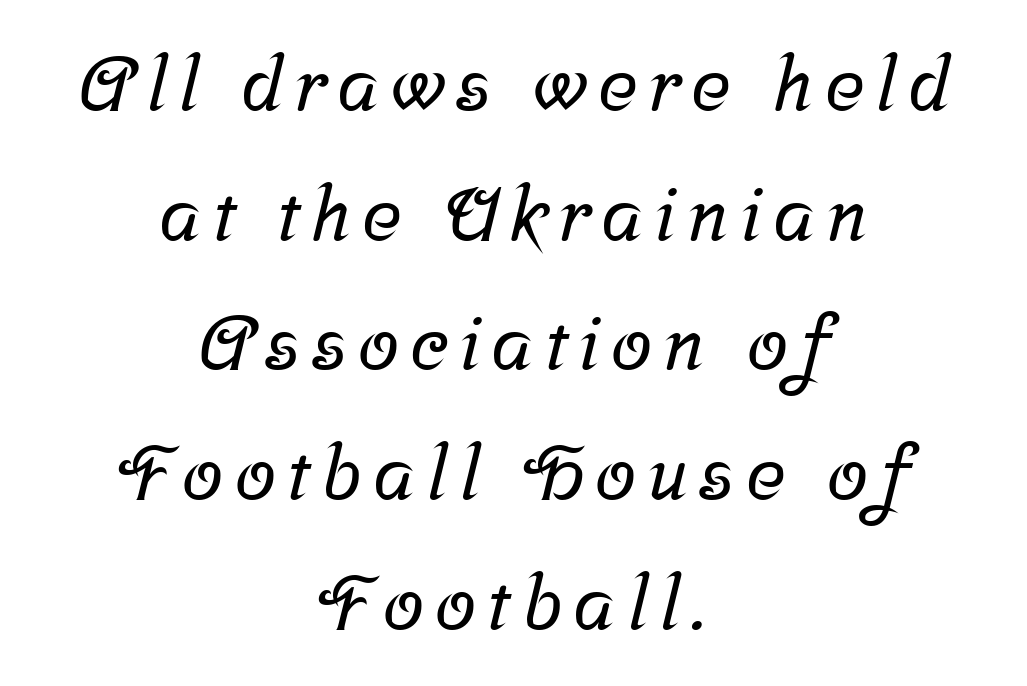
{"width": "normal", "stroke_contrast": "low", "x_height": "medium", "monospaced": "no", "underline": "no", "align": "center", "line_spacing_ratio": 1.73, "glyph_px": 75}
